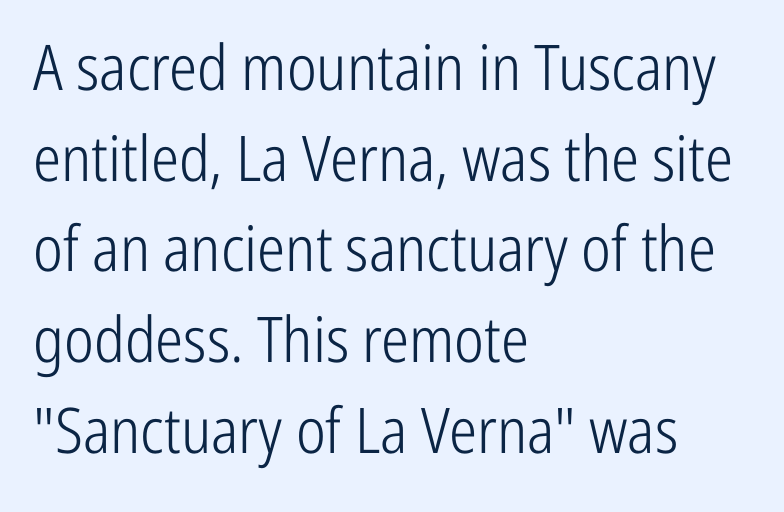
{"serif": "no", "italic": "no", "bold": "no", "weight": "light", "width": "condensed", "stroke_contrast": "low", "x_height": "medium", "monospaced": "no", "underline": "no", "align": "left", "line_spacing": "normal", "line_spacing_ratio": 1.44, "letter_spacing": "normal", "letter_spacing_em": 0.0, "glyph_px": 63}
